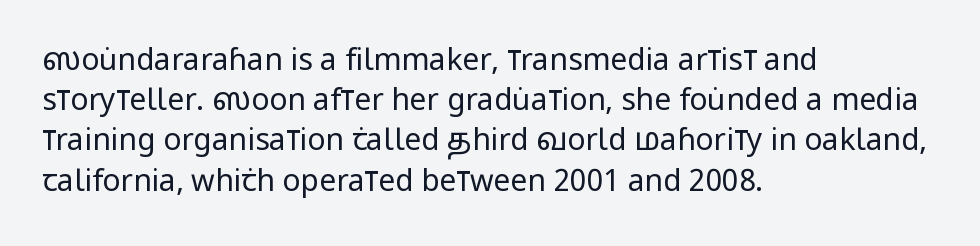
Q: Is the text bold? A: No.
Q: Is the text italic (slanted)? A: No, it is upright.
Q: Is the typeface a serif or a sans-serif typeface? A: Sans-serif.
Q: Is the text underlined? A: No.
Q: How is the paragraph aligned? A: Left-aligned.
Q: Is the spacing between letters normal or unusually wide? A: Normal.
Q: Is the spacing between lines tight, normal or loose? A: Normal.
Q: Width (condensed, normal, or wide)? A: Condensed.
Q: Stroke contrast? A: Low.
Q: x-height? A: Large.
Q: Monospaced? A: No.
